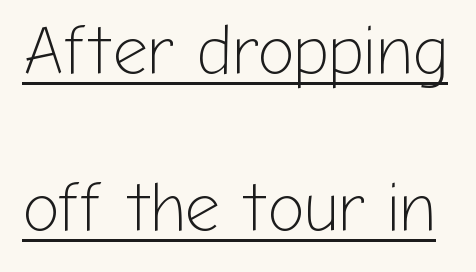
{"serif": "no", "italic": "no", "bold": "no", "weight": "light", "width": "normal", "stroke_contrast": "low", "x_height": "medium", "monospaced": "no", "underline": "yes", "line_spacing": "loose", "line_spacing_ratio": 2.28, "letter_spacing": "normal", "letter_spacing_em": 0.0, "glyph_px": 69}
